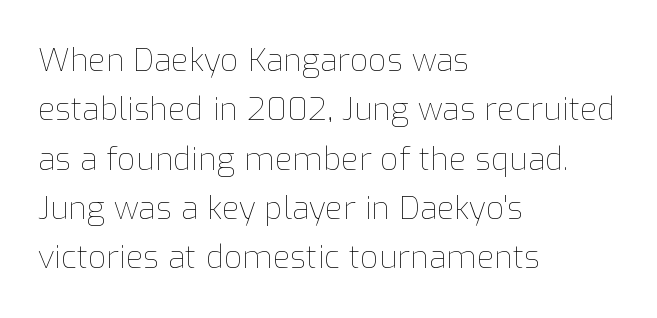
{"italic": "no", "bold": "no", "weight": "thin", "width": "normal", "stroke_contrast": "low", "x_height": "medium", "monospaced": "no", "underline": "no", "align": "left", "line_spacing": "normal", "line_spacing_ratio": 1.54, "letter_spacing": "normal", "letter_spacing_em": 0.0, "glyph_px": 32}
